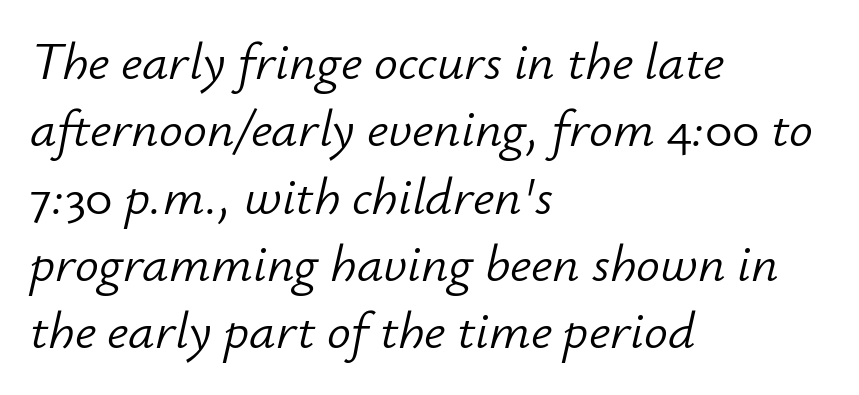
The image shows 53 px light type, italic (leaning right); set left-aligned, normal line spacing (1.27x), normal letter spacing, not underlined; low stroke contrast and a small x-height.
